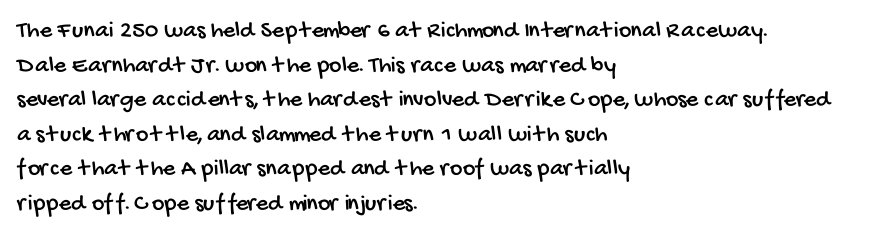
The image shows 24 px text type; set left-aligned, normal line spacing (1.44x), normal letter spacing, not underlined.
